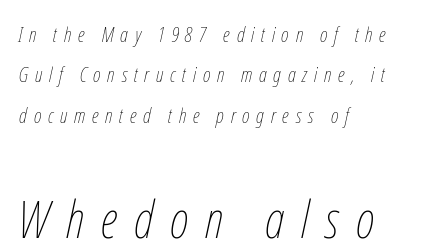
The image shows 52 px thin, condensed type, italic (leaning right); set left-aligned, loose line spacing (1.92x), unusually wide letter spacing (+0.32 em), not underlined; the second (bottom) block is 2.48x larger; low stroke contrast and a medium x-height.
